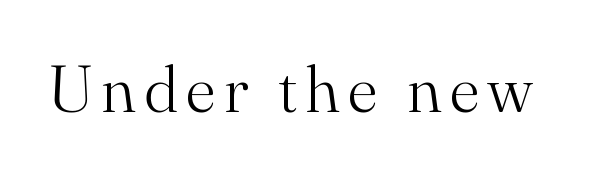
Q: Is the text bold? A: No.
Q: Is the text italic (slanted)? A: No, it is upright.
Q: Is the typeface a serif or a sans-serif typeface? A: Serif.
Q: Is the text underlined? A: No.
Q: Width (condensed, normal, or wide)? A: Normal.
Q: Stroke contrast? A: Medium.
Q: x-height? A: Small.
Q: Monospaced? A: No.
